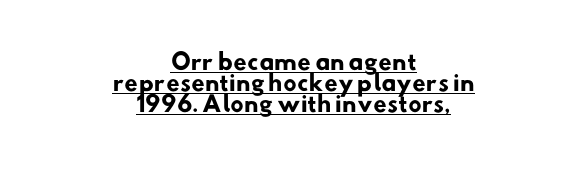
{"bold": "yes", "underline": "yes", "align": "center", "line_spacing": "tight", "line_spacing_ratio": 0.95, "letter_spacing": "normal", "letter_spacing_em": 0.0, "glyph_px": 22}
